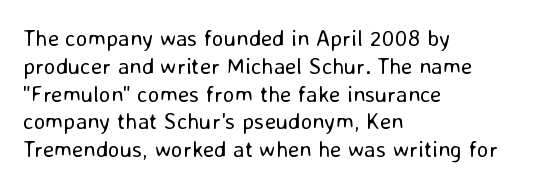
Italic: no, the glyphs are upright roman. Typeset ragged right — the left edge is the straight one. The gaps between neighbouring characters are ordinary and unremarkable. No letter is thick-stroked: the sample isn't bold. Lines of text with bare space underneath.
